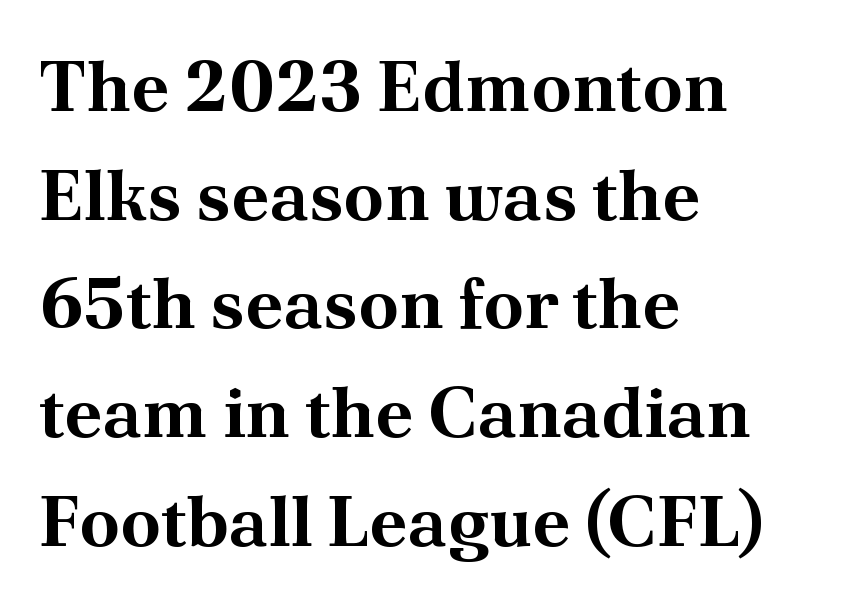
Q: Is the text bold? A: Yes.
Q: Is the text italic (slanted)? A: No, it is upright.
Q: Is the typeface a serif or a sans-serif typeface? A: Serif.
Q: Is the text underlined? A: No.
Q: How is the paragraph aligned? A: Left-aligned.
Q: Is the spacing between letters normal or unusually wide? A: Normal.
Q: Is the spacing between lines tight, normal or loose? A: Normal.
Q: Width (condensed, normal, or wide)? A: Normal.
Q: Stroke contrast? A: Medium.
Q: x-height? A: Small.
Q: Monospaced? A: No.
